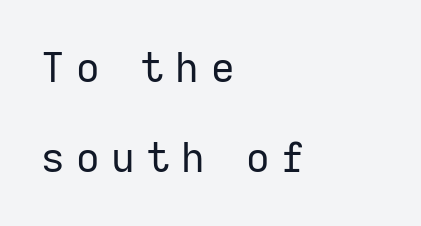
Every row of glyphs begins at an identical x-position on the left. You can tell from the bare stems that sans-serif type was used. You could not count columns in this text — the font is proportionally spaced. Ink coverage per letter is moderate at most.
